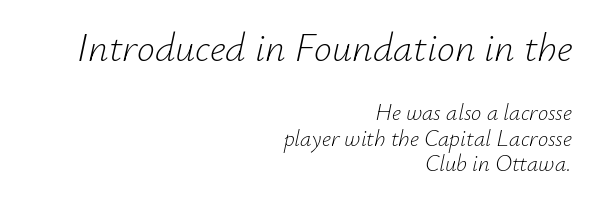
Q: Is the text bold? A: No.
Q: Is the text italic (slanted)? A: Yes, it leans right by about 12 degrees.
Q: Is the text underlined? A: No.
Q: How is the paragraph aligned? A: Right-aligned.
Q: Is the spacing between letters normal or unusually wide? A: Normal.
Q: Is the spacing between lines tight, normal or loose? A: Tight.
Q: Which block of text is set in a larger size, the first (top) or the second (bottom)? A: The first (top) one.
Q: Width (condensed, normal, or wide)? A: Normal.
Q: Stroke contrast? A: Low.
Q: x-height? A: Small.
Q: Monospaced? A: No.
